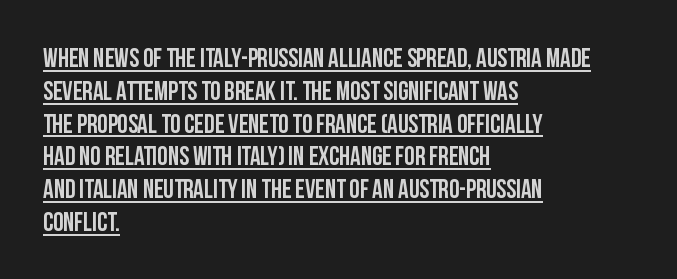
The image shows 26 px text type, upright; set left-aligned, normal line spacing (1.26x), normal letter spacing, underlined.
